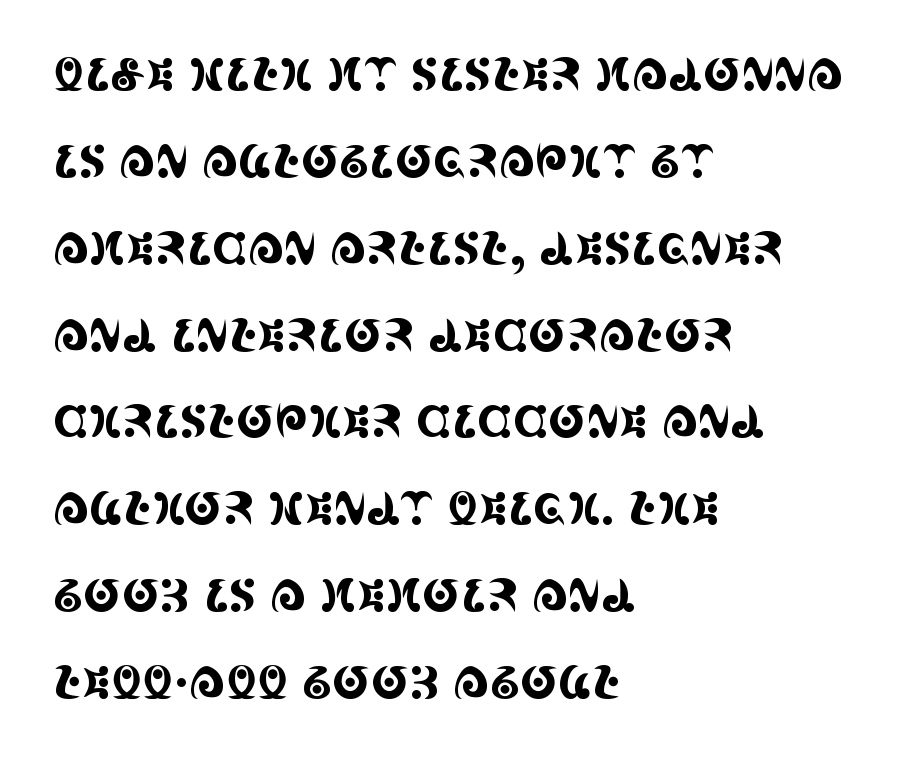
Q: Is the text italic (slanted)? A: No, it is upright.
Q: Is the typeface a serif or a sans-serif typeface? A: Serif.
Q: Is the text underlined? A: No.
Q: How is the paragraph aligned? A: Left-aligned.
Q: Is the spacing between letters normal or unusually wide? A: Normal.
Q: Is the spacing between lines tight, normal or loose? A: Loose.
Q: Width (condensed, normal, or wide)? A: Condensed.
Q: x-height? A: Large.
Q: Monospaced? A: No.
